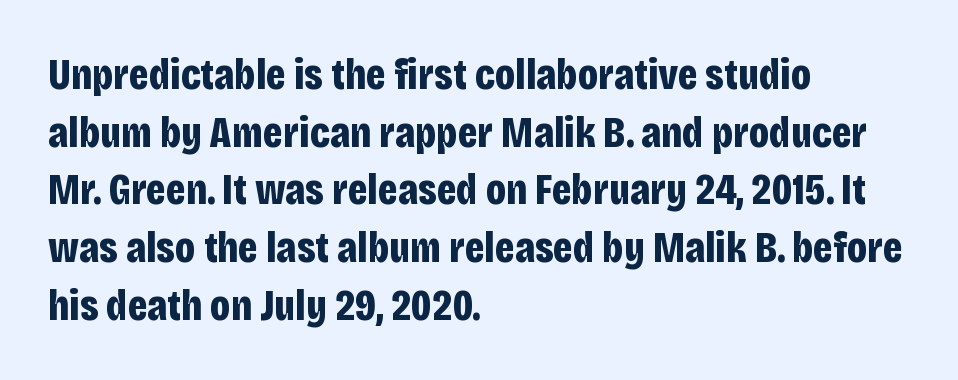
The image shows 44 px bold, condensed sans-serif type, upright; set left-aligned, normal line spacing (1.31x), normal letter spacing, not underlined; low stroke contrast and a large x-height.
